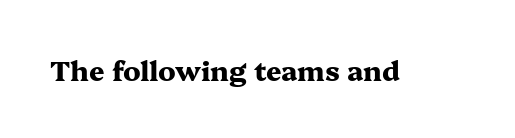
What stands out about the letter spacing? Nothing — it is the standard amount. No italicization has been applied; the sample stays upright. The gap between lines stays unmarked. Thick stems and heavy bowls — unmistakably bold.
